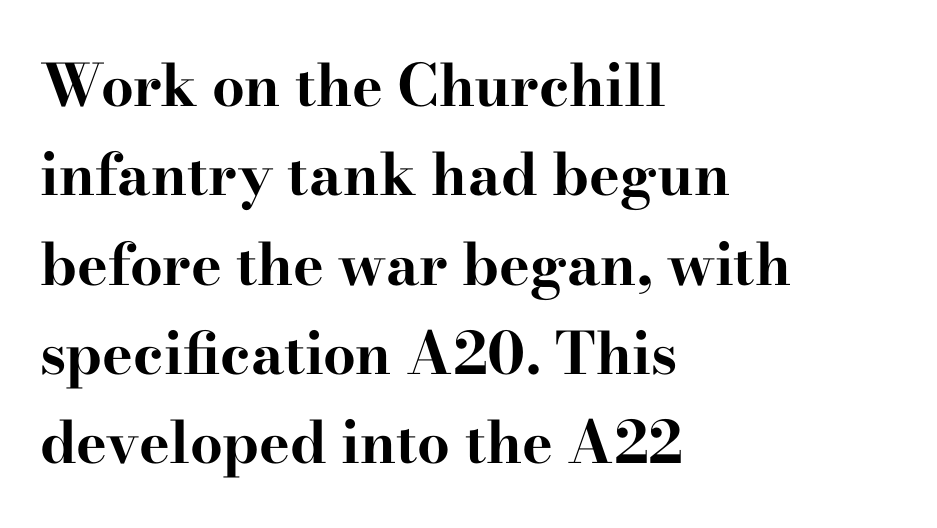
{"serif": "yes", "italic": "no", "bold": "yes", "weight": "bold", "width": "wide", "stroke_contrast": "high", "x_height": "small", "monospaced": "no", "underline": "no", "align": "left", "line_spacing": "normal", "line_spacing_ratio": 1.54, "letter_spacing": "normal", "letter_spacing_em": 0.0, "glyph_px": 58}
